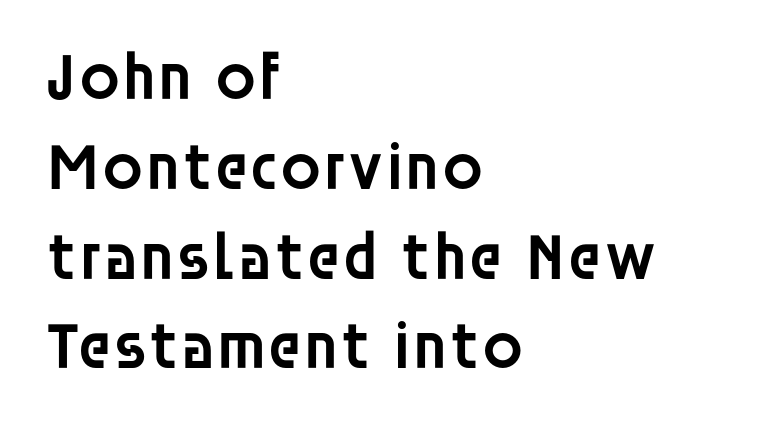
The image shows 67 px semibold sans-serif type, upright; set left-aligned, normal line spacing (1.34x), normal letter spacing, not underlined; low stroke contrast and a large x-height.
